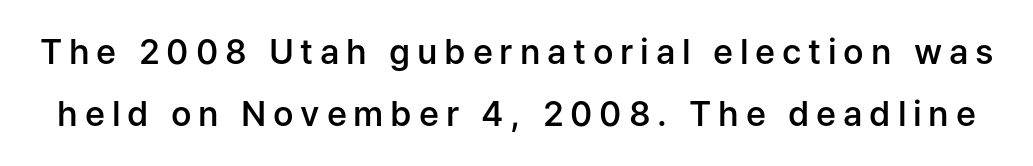
{"serif": "no", "italic": "no", "bold": "semi", "weight": "semibold", "width": "normal", "stroke_contrast": "low", "x_height": "medium", "monospaced": "no", "underline": "no", "line_spacing_ratio": 1.81, "letter_spacing": "wide", "letter_spacing_em": 0.2, "glyph_px": 34}
